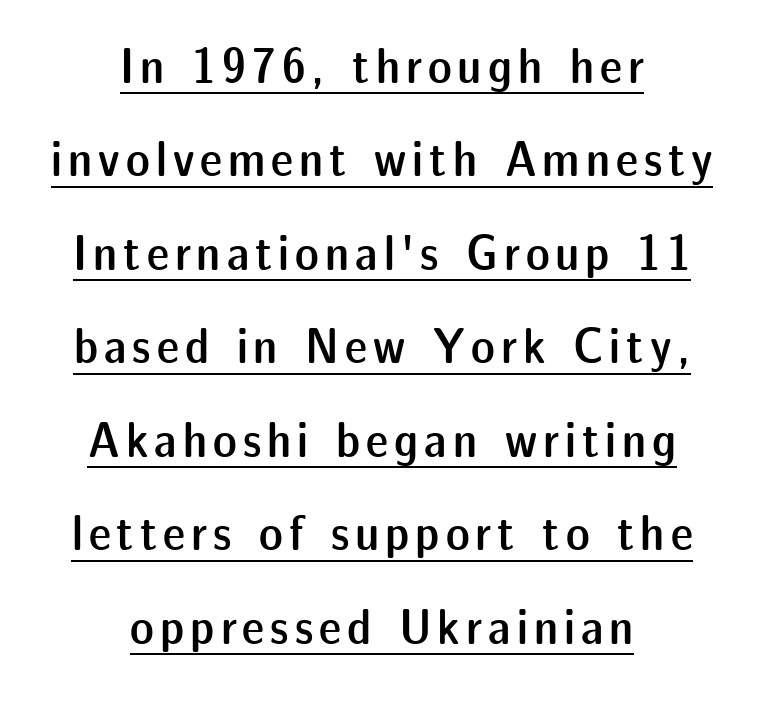
The image shows 50 px semibold sans-serif type, upright; set centered, line spacing 1.87x, underlined; low stroke contrast and a medium x-height.
